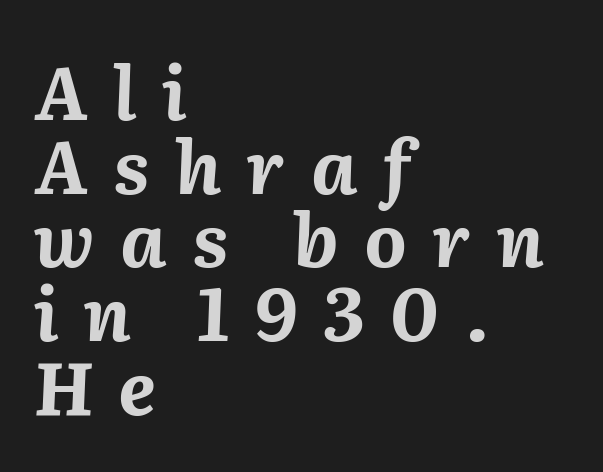
Q: Is the text bold? A: Yes.
Q: Is the text italic (slanted)? A: Yes, it leans right by about 2 degrees.
Q: Is the text underlined? A: No.
Q: How is the paragraph aligned? A: Left-aligned.
Q: Is the spacing between letters normal or unusually wide? A: Unusually wide.
Q: Is the spacing between lines tight, normal or loose? A: Tight.
Q: Width (condensed, normal, or wide)? A: Normal.
Q: Stroke contrast? A: Medium.
Q: x-height? A: Medium.
Q: Monospaced? A: No.
